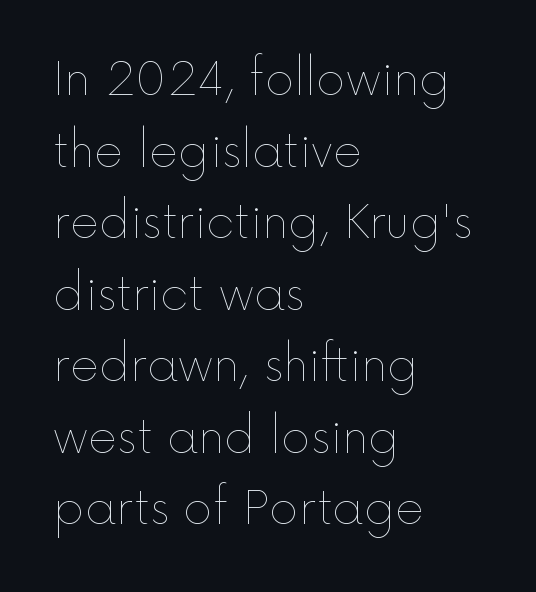
These lines were composed using upright roman letters. This rendering leaves character spacing at its baseline value. Note the varied advance widths — an 'i' is clearly narrower than an 'm'. A light-to-regular cut is what we see here. Quick note: underline off.
